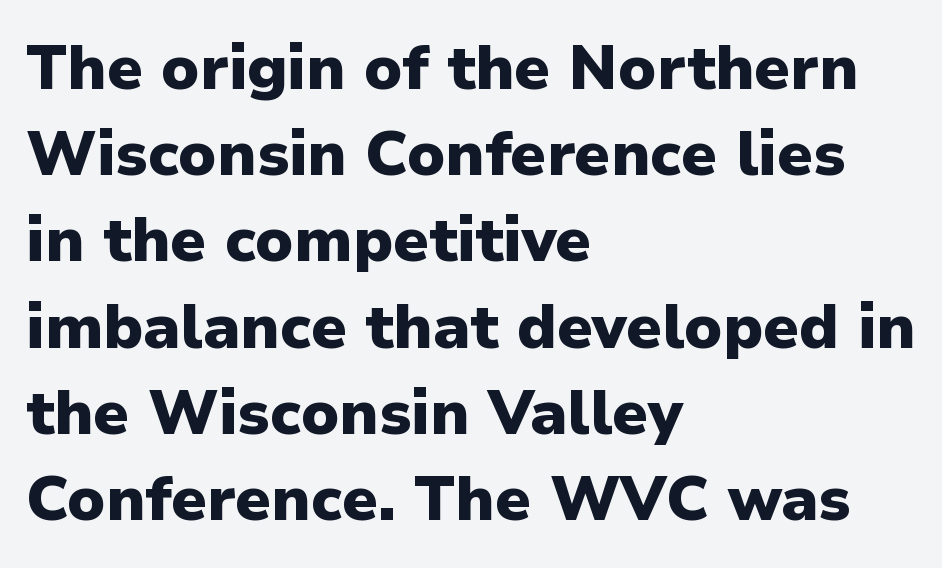
Evenly set lines give the paragraph a standard silhouette. The horizontal fit of the characters is conventional and even. Serifs: no, the terminals of the letterforms are clean. Proportional: the letters do not fall into vertical columns.
